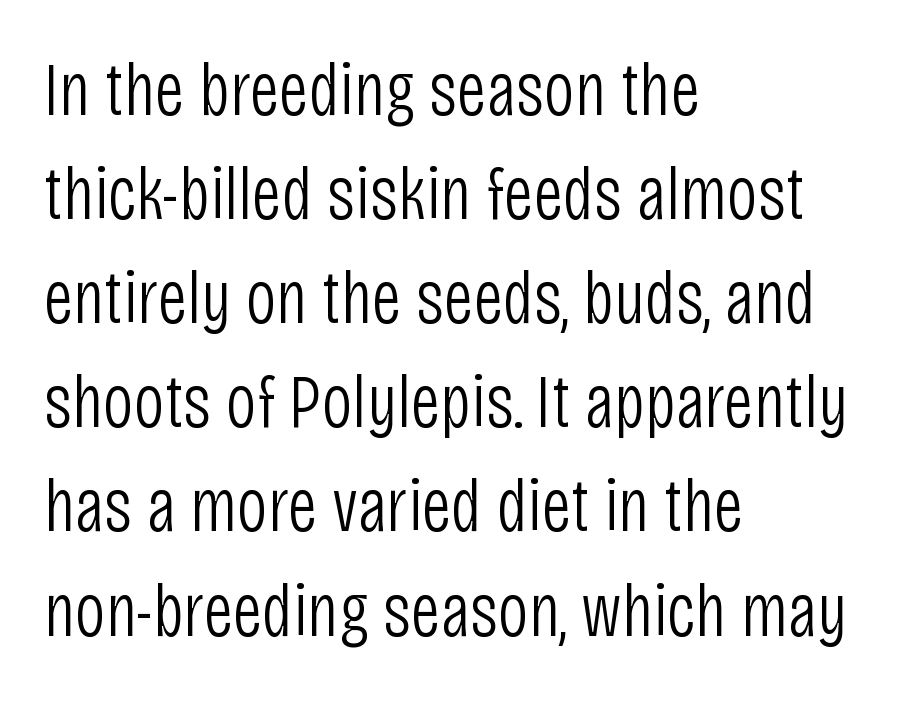
The compositor pushed each line to the left boundary. The space beneath each line is pristine and unruled. The horizontal fit of the characters is conventional and even. What's the leading like? Ordinary, nothing unusual.
